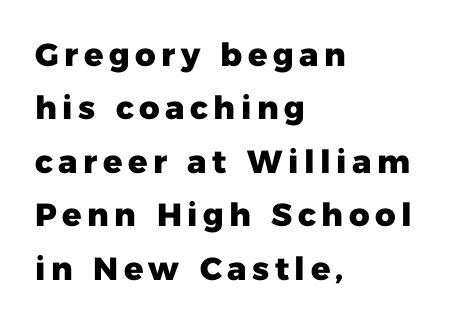
Q: Is the text bold? A: Yes.
Q: Is the text italic (slanted)? A: No, it is upright.
Q: Is the typeface a serif or a sans-serif typeface? A: Sans-serif.
Q: Is the text underlined? A: No.
Q: How is the paragraph aligned? A: Left-aligned.
Q: Is the spacing between lines tight, normal or loose? A: Normal.
Q: Width (condensed, normal, or wide)? A: Normal.
Q: Stroke contrast? A: Low.
Q: x-height? A: Medium.
Q: Monospaced? A: No.
